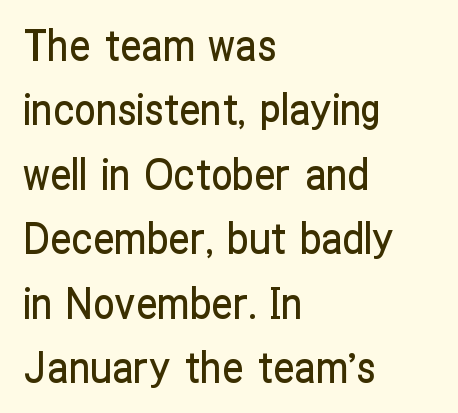
The text block is weighted toward the left margin, trailing off unevenly rightward. Style check: upright. Proportional: the letters do not fall into vertical columns. The line-height multiplier appears to be the usual default. Words appear dense and cohesive because spacing is normal. The space beneath each line is pristine and unruled.
